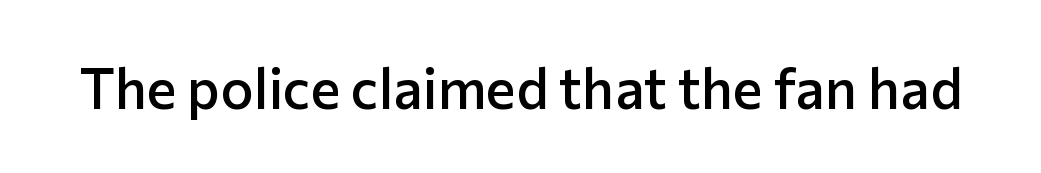
You can tell from the bare stems that sans-serif type was used. Caption: standard tracking, unaltered. Is this a fixed-width face? No — the glyphs have proportional, varying widths. Strokes here are thickened, but only to semibold level.
